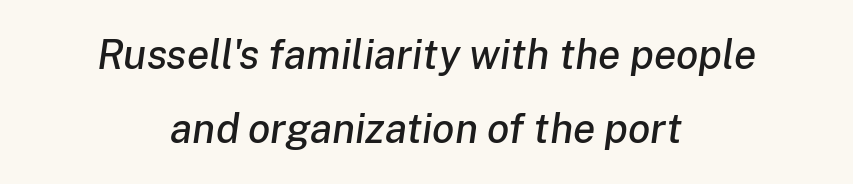
These lines are rendered in a variable-pitch font. Posture: slanted. The passage shown is not underscored anywhere. The letterforms sit shoulder to shoulder at normal distance.
